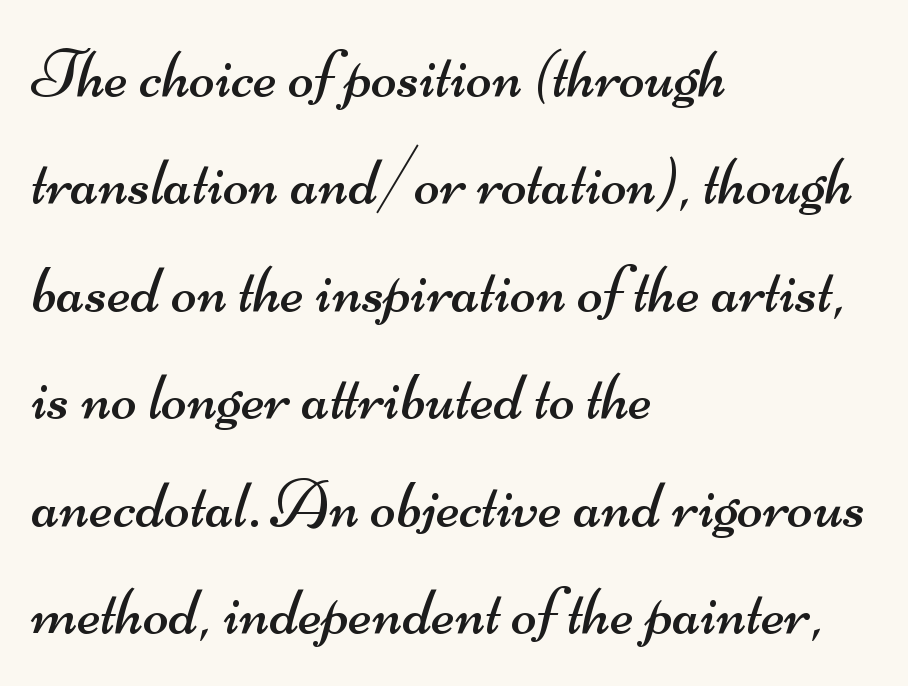
Varying glyph widths throughout — classic text-font behaviour. Each new line begins a customary step beneath the previous one. Nope, no serifs anywhere on these letters. Default kerning and tracking; the words read as compact shapes. This reads as an unemphasized weight, regular at the heaviest.
